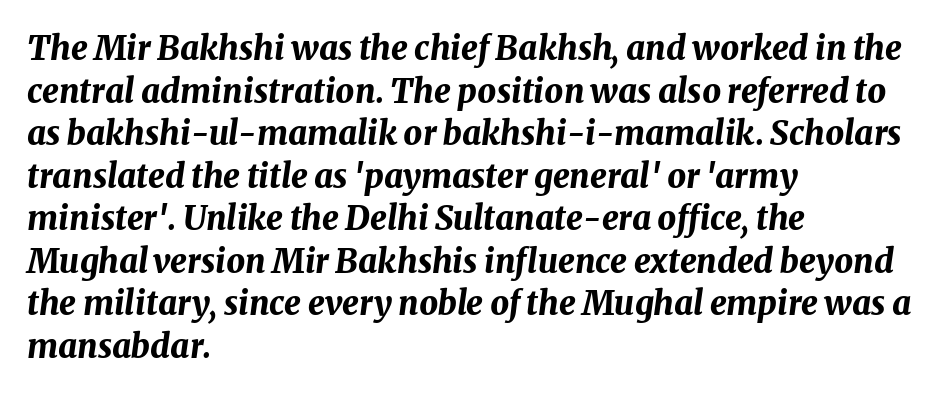
Q: Is the text bold? A: Yes.
Q: Is the text italic (slanted)? A: Yes, it leans right by about 8 degrees.
Q: Is the text underlined? A: No.
Q: How is the paragraph aligned? A: Left-aligned.
Q: Is the spacing between letters normal or unusually wide? A: Normal.
Q: Is the spacing between lines tight, normal or loose? A: Normal.
Q: Width (condensed, normal, or wide)? A: Normal.
Q: Stroke contrast? A: Medium.
Q: x-height? A: Medium.
Q: Monospaced? A: No.
